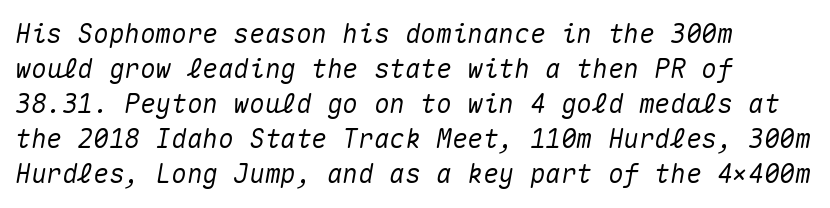
{"italic": "yes", "lean": "right", "slant_degrees": 10, "underline": "no", "align": "left", "line_spacing": "normal", "line_spacing_ratio": 1.35, "letter_spacing": "normal", "letter_spacing_em": 0.0, "glyph_px": 26}
